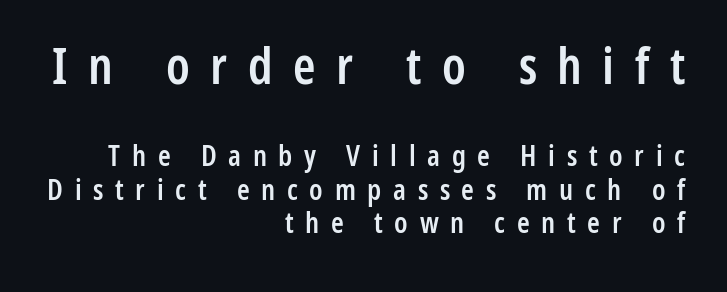
Q: Is the text bold? A: Semi-bold.
Q: Is the text italic (slanted)? A: No, it is upright.
Q: Is the typeface a serif or a sans-serif typeface? A: Sans-serif.
Q: Is the text underlined? A: No.
Q: How is the paragraph aligned? A: Right-aligned.
Q: Is the spacing between letters normal or unusually wide? A: Unusually wide.
Q: Which block of text is set in a larger size, the first (top) or the second (bottom)? A: The first (top) one.
Q: Width (condensed, normal, or wide)? A: Condensed.
Q: Stroke contrast? A: Low.
Q: x-height? A: Medium.
Q: Monospaced? A: No.
